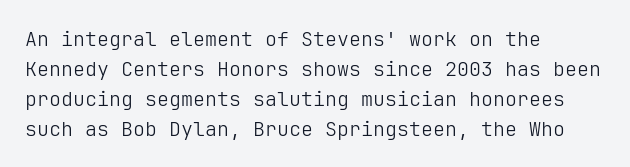
The image shows 20 px text type, upright; set left-aligned, normal line spacing (1.5x), normal letter spacing, not underlined.
